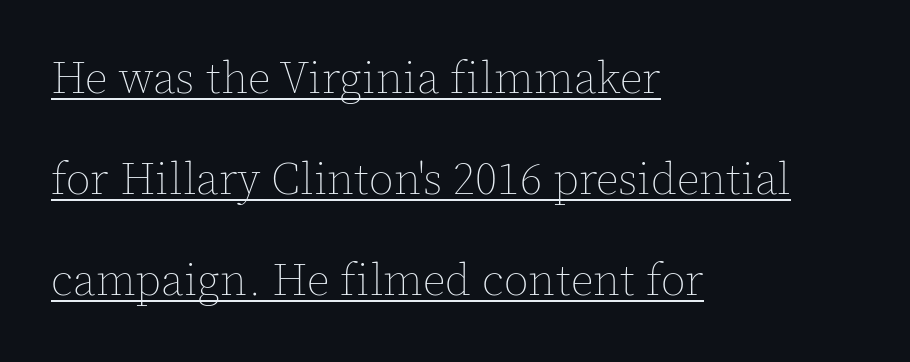
Typeset ragged right — the left edge is the straight one. Italic: no, the glyphs are upright roman. Spacing verdict: proportional, widths tailored to each character. Caption: standard tracking, unaltered. Letters have the restrained weight of plain body copy at most.
